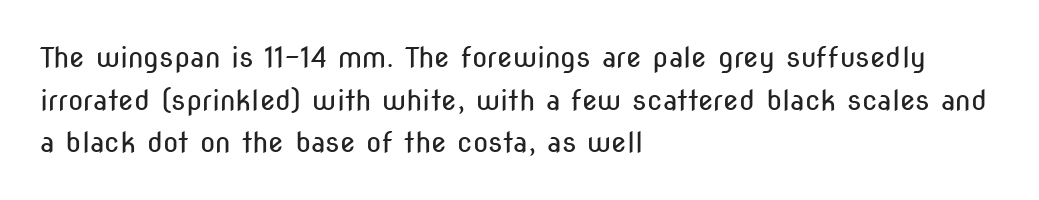
The designer left line spacing at the default. This sample has the flowing, uneven cadence of proportional lettering. When letters stand straight like this, we call the style roman or upright. The weight would be labelled regular, book, light, or lighter still. Compared with a centered layout, this one pins lines to the left instead.
